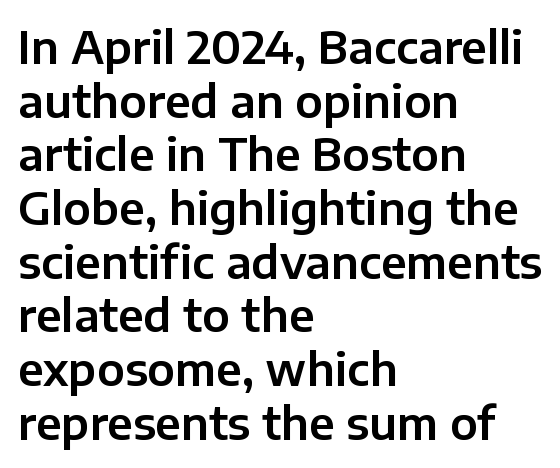
The image shows 44 px sans-serif type, upright; set left-aligned, line spacing 1.22x, normal letter spacing, not underlined; low stroke contrast and a medium x-height.
